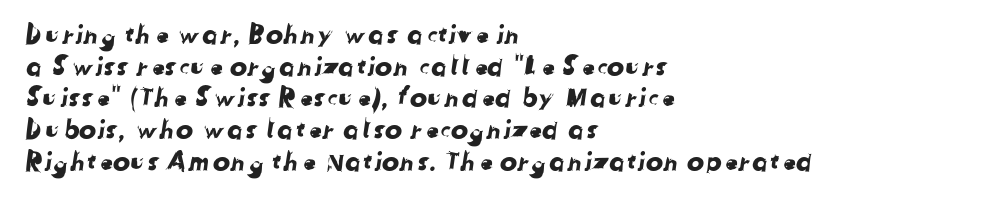
Q: Is the text underlined? A: No.
Q: How is the paragraph aligned? A: Left-aligned.
Q: Is the spacing between letters normal or unusually wide? A: Normal.
